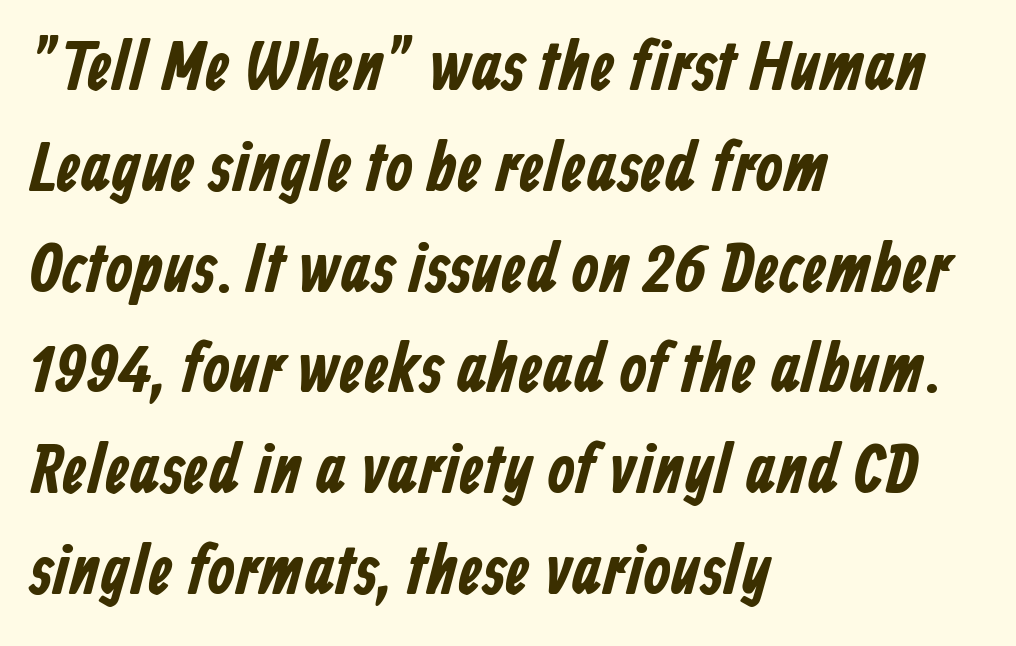
The line texture is even and compact thanks to regular tracking. Which margin do the lines hug? The left one — the right edge is uneven. Each row of text sits above clean, open space. Interline gaps are of average width in this sample.
